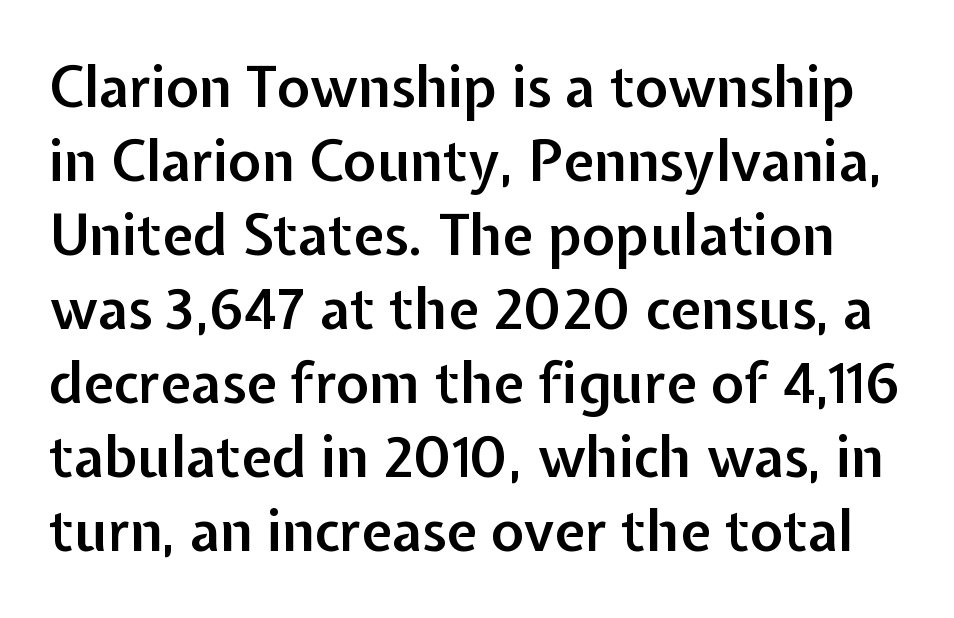
{"serif": "no", "italic": "no", "bold": "semi", "weight": "semibold", "width": "normal", "stroke_contrast": "low", "x_height": "medium", "monospaced": "no", "underline": "no", "line_spacing": "normal", "line_spacing_ratio": 1.32, "letter_spacing": "normal", "letter_spacing_em": 0.0, "glyph_px": 56}
